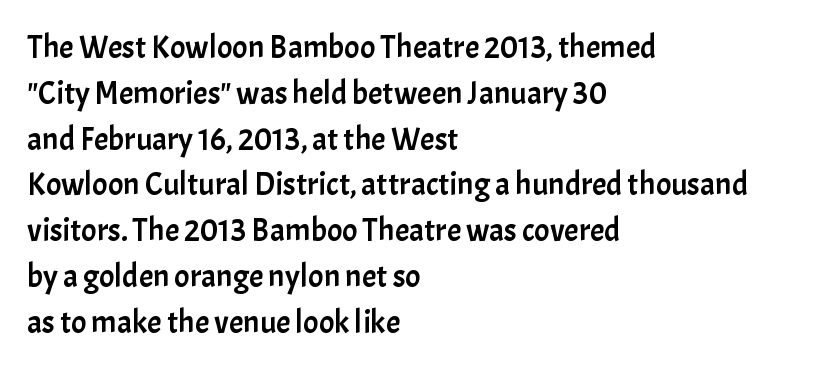
One-word summary of the alignment: left. The gap between lines stays unmarked. These lines are rendered in a variable-pitch font. Nope, not italic — everything's standing straight.
